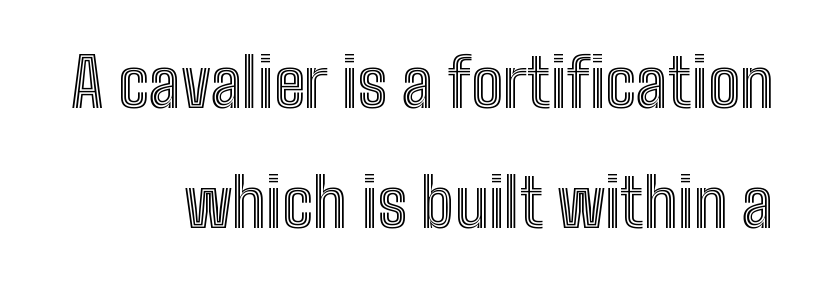
The image shows 67 px condensed type, upright; set line spacing 1.79x, normal letter spacing, not underlined; a medium x-height.
